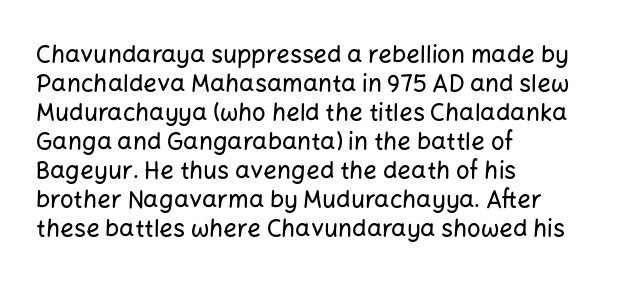
{"italic": "no", "underline": "no", "align": "left", "line_spacing_ratio": 1.21, "letter_spacing": "normal", "letter_spacing_em": 0.0, "glyph_px": 24}
